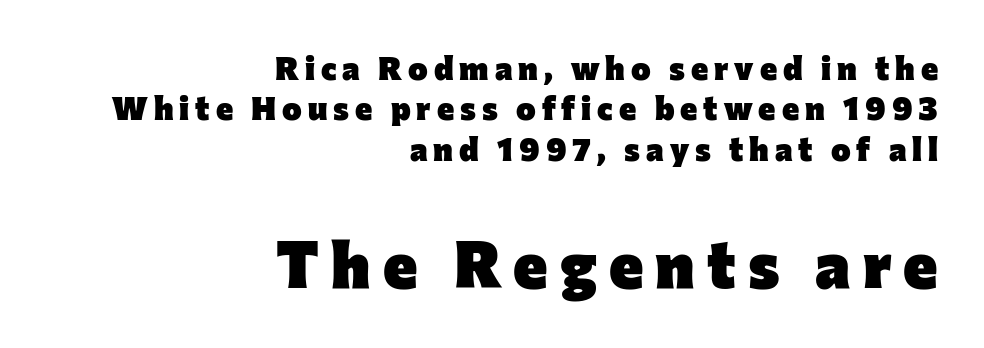
A sans-serif font was chosen for this passage. Strokes here are thick enough to call this a true bold. Quick note: underline off. Reading top to bottom, the characters get bigger at the block break. If you drew a ruler down the right edge, every line would touch it. Is this a fixed-width face? No — the glyphs have proportional, varying widths.
